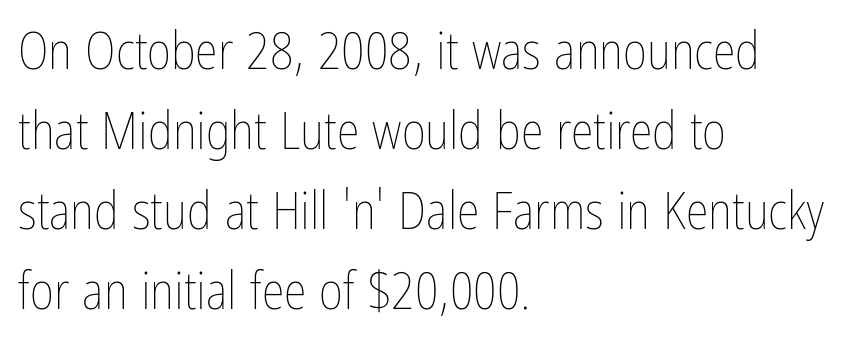
When letters stand straight like this, we call the style roman or upright. The designer left line spacing at the default. Words appear dense and cohesive because spacing is normal. Varying glyph widths throughout — classic text-font behaviour.
